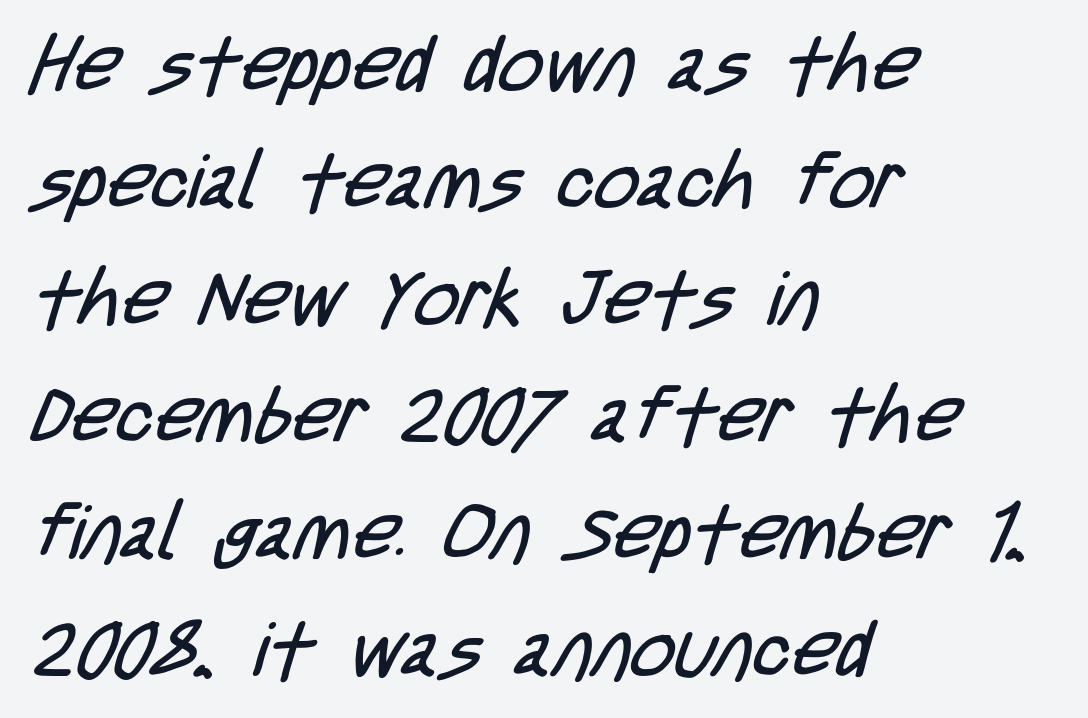
{"serif": "no", "bold": "no", "weight": "regular", "width": "condensed", "stroke_contrast": "low", "x_height": "large", "monospaced": "no", "underline": "no", "align": "left", "line_spacing": "normal", "line_spacing_ratio": 1.52, "letter_spacing": "normal", "letter_spacing_em": 0.0, "glyph_px": 77}
